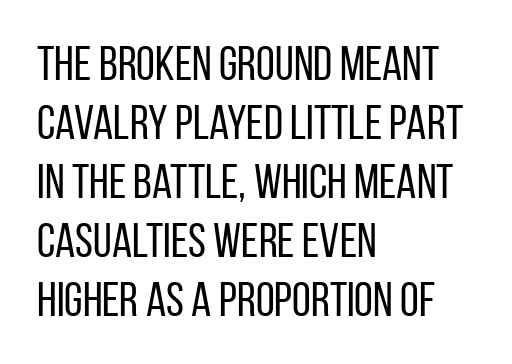
Q: Is the text bold? A: No.
Q: Is the text italic (slanted)? A: No, it is upright.
Q: Is the typeface a serif or a sans-serif typeface? A: Sans-serif.
Q: Is the text underlined? A: No.
Q: How is the paragraph aligned? A: Left-aligned.
Q: Is the spacing between letters normal or unusually wide? A: Normal.
Q: Width (condensed, normal, or wide)? A: Condensed.
Q: Stroke contrast? A: Low.
Q: x-height? A: Large.
Q: Monospaced? A: No.
